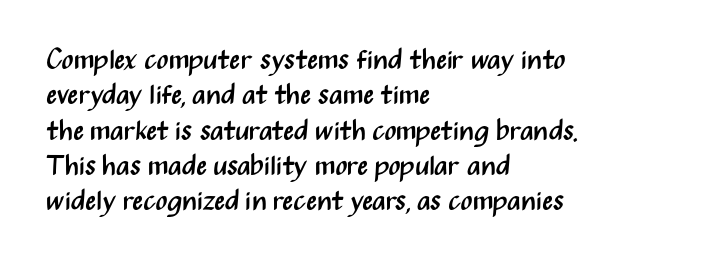
Q: Is the text bold? A: No.
Q: Is the text italic (slanted)? A: No, it is upright.
Q: Is the typeface a serif or a sans-serif typeface? A: Sans-serif.
Q: Is the text underlined? A: No.
Q: How is the paragraph aligned? A: Left-aligned.
Q: Is the spacing between letters normal or unusually wide? A: Normal.
Q: Is the spacing between lines tight, normal or loose? A: Normal.
Q: Width (condensed, normal, or wide)? A: Condensed.
Q: Stroke contrast? A: Medium.
Q: x-height? A: Medium.
Q: Monospaced? A: No.
